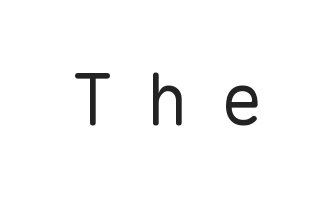
The image shows 72 px regular-weight sans-serif type, upright, monospaced; set unusually wide letter spacing (+0.44 em), not underlined; low stroke contrast and a medium x-height.
